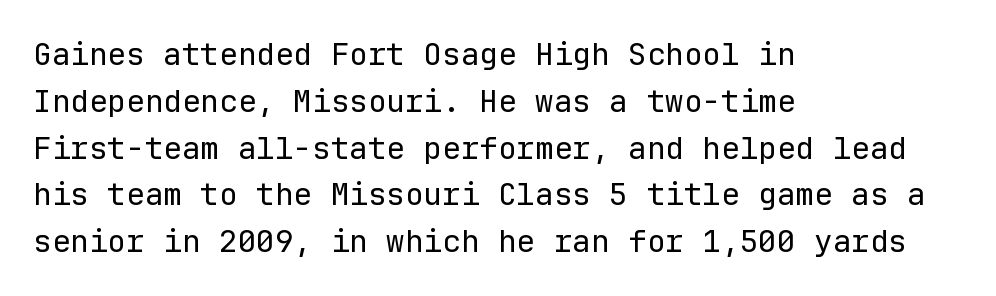
The image shows 31 px regular-weight sans-serif type, upright, monospaced; set left-aligned, normal line spacing (1.51x), normal letter spacing, not underlined; low stroke contrast and a medium x-height.
